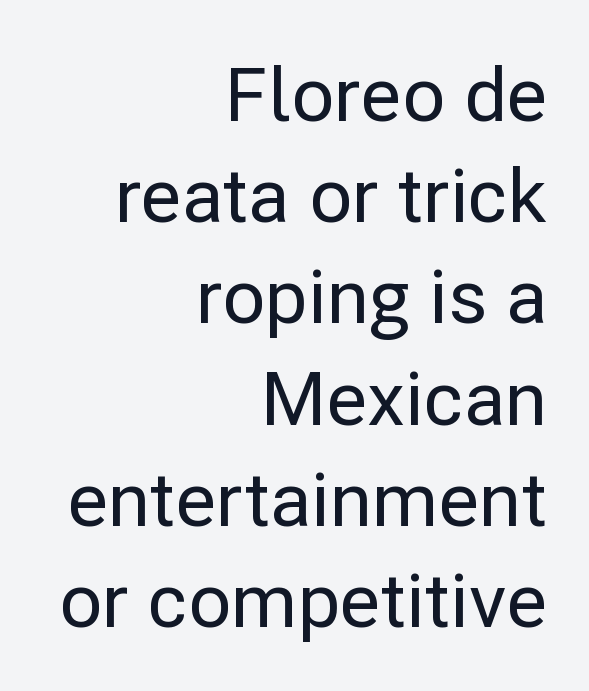
Q: Is the text italic (slanted)? A: No, it is upright.
Q: Is the typeface a serif or a sans-serif typeface? A: Sans-serif.
Q: Is the text underlined? A: No.
Q: How is the paragraph aligned? A: Right-aligned.
Q: Is the spacing between letters normal or unusually wide? A: Normal.
Q: Is the spacing between lines tight, normal or loose? A: Normal.
Q: Width (condensed, normal, or wide)? A: Normal.
Q: Stroke contrast? A: Low.
Q: x-height? A: Medium.
Q: Monospaced? A: No.
